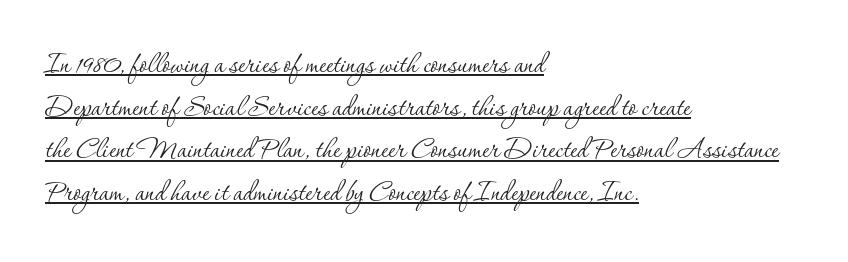
The image shows 35 px thin serif type; set left-aligned, line spacing 1.22x, normal letter spacing, underlined; low stroke contrast and a small x-height.
